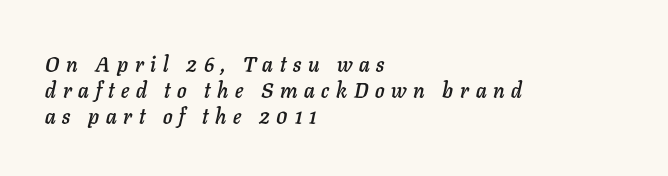
The image shows 21 px text type, italic (leaning right); set left-aligned, line spacing 1.23x, unusually wide letter spacing (+0.32 em), not underlined.
